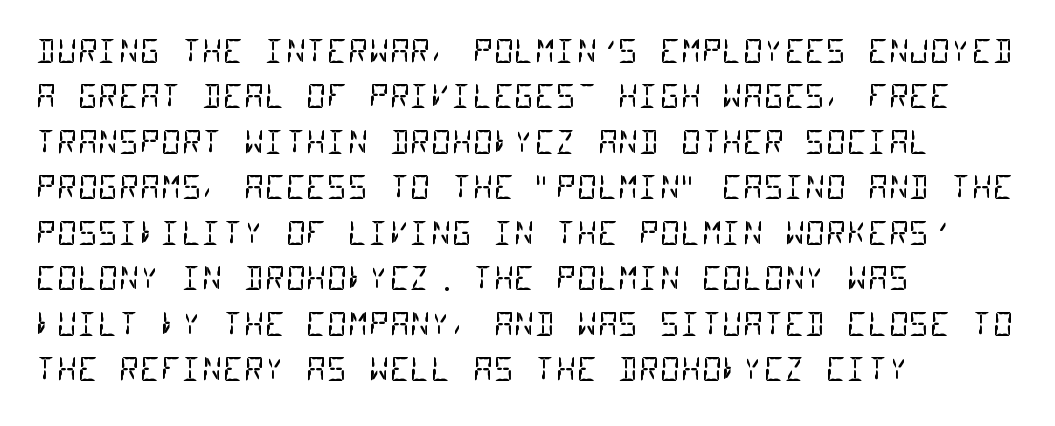
Q: Is the text bold? A: No.
Q: Is the typeface a serif or a sans-serif typeface? A: Sans-serif.
Q: Is the text underlined? A: No.
Q: How is the paragraph aligned? A: Left-aligned.
Q: Is the spacing between letters normal or unusually wide? A: Normal.
Q: Is the spacing between lines tight, normal or loose? A: Normal.
Q: Width (condensed, normal, or wide)? A: Condensed.
Q: Stroke contrast? A: Low.
Q: x-height? A: Large.
Q: Monospaced? A: Yes.
